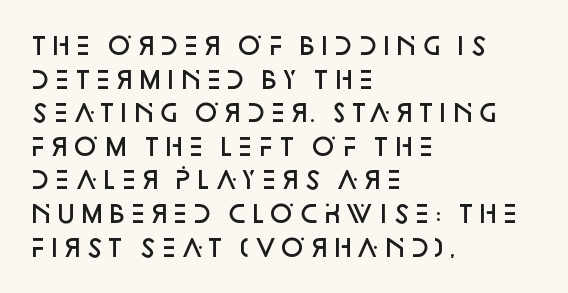
{"italic": "no", "bold": "semi", "underline": "no", "align": "left", "line_spacing": "normal", "line_spacing_ratio": 1.4, "letter_spacing": "normal", "letter_spacing_em": 0.0, "glyph_px": 24}
